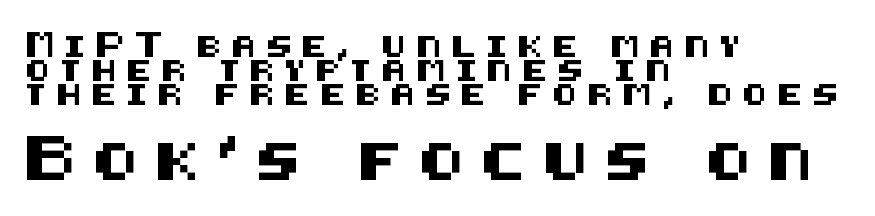
{"serif": "no", "italic": "no", "width": "normal", "stroke_contrast": "medium", "x_height": "large", "underline": "no", "align": "left", "line_spacing": "tight", "line_spacing_ratio": 1.14, "letter_spacing": "wide", "letter_spacing_em": 0.47, "larger_block": "second", "size_ratio": 1.76, "glyph_px": 37}
